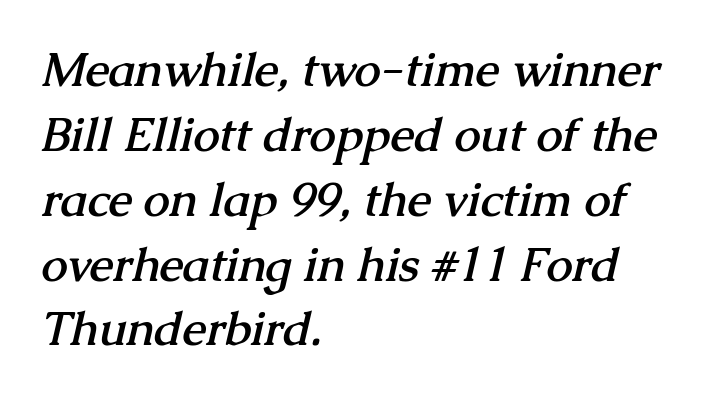
Q: Is the text bold? A: Yes.
Q: Is the typeface a serif or a sans-serif typeface? A: Serif.
Q: Is the text underlined? A: No.
Q: How is the paragraph aligned? A: Left-aligned.
Q: Is the spacing between letters normal or unusually wide? A: Normal.
Q: Is the spacing between lines tight, normal or loose? A: Normal.
Q: Width (condensed, normal, or wide)? A: Normal.
Q: Stroke contrast? A: Medium.
Q: x-height? A: Medium.
Q: Monospaced? A: No.
